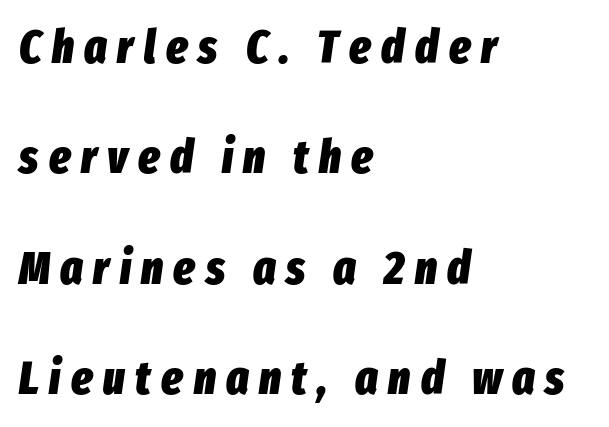
The leading is generous, giving the passage an open texture. Notice how the passage keeps a crisp vertical edge on the left only. Anything drawn beneath the words? Only blank space. A typesetter would call this proportional, since set widths differ per character. Spacing between characters has been opened up far beyond the box default.
